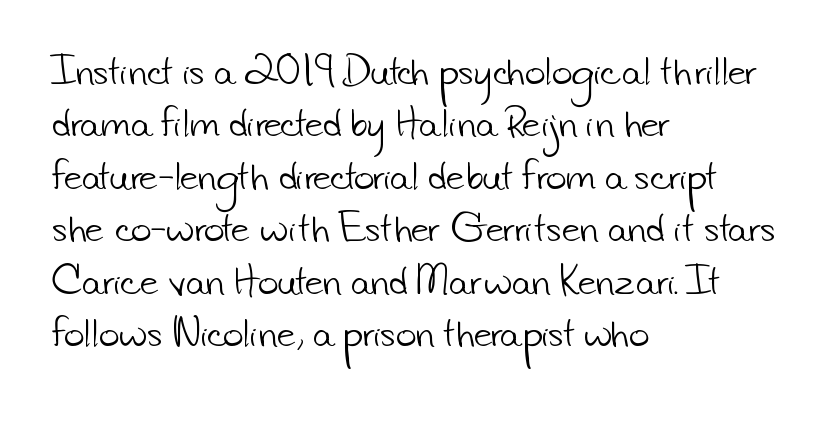
The image shows 35 px light sans-serif type; set left-aligned, normal line spacing (1.5x), normal letter spacing, not underlined; low stroke contrast and a small x-height.
